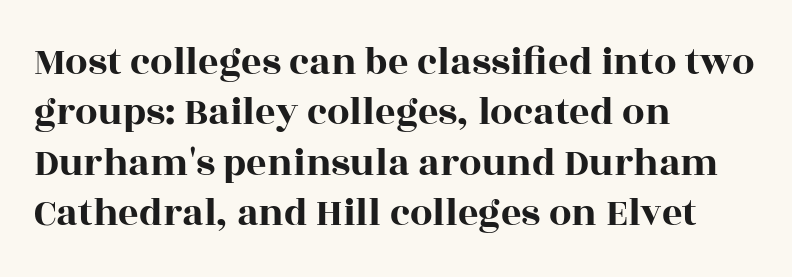
Nope, not italic — everything's standing straight. The zone under the glyphs is completely vacant. A typesetter would call this proportional, since set widths differ per character. Check where the strokes stop: tiny serifs finish them off. The paragraph has a hard left edge and a soft right edge. The rendering uses a moderate line-height, typical for paragraphs.
